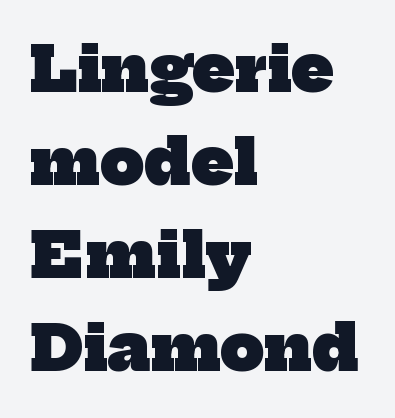
{"serif": "yes", "bold": "yes", "weight": "heavy", "width": "normal", "stroke_contrast": "low", "x_height": "medium", "monospaced": "no", "underline": "no", "align": "left", "line_spacing": "normal", "line_spacing_ratio": 1.5, "letter_spacing": "normal", "letter_spacing_em": 0.0, "glyph_px": 62}
